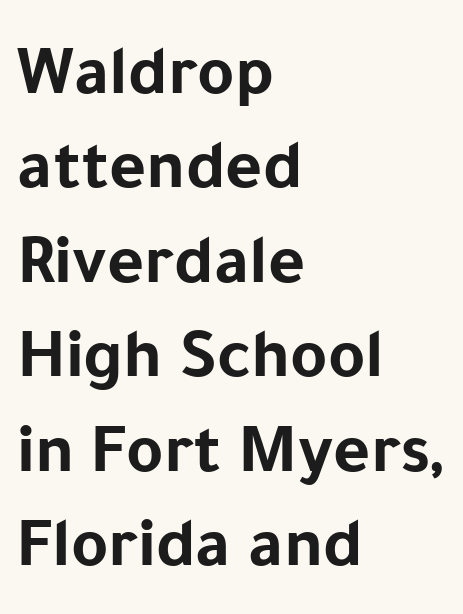
The image shows 71 px bold sans-serif type, upright; set left-aligned, normal line spacing (1.33x), normal letter spacing, not underlined; low stroke contrast and a medium x-height.
